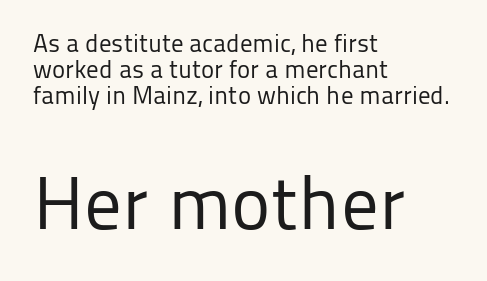
{"serif": "no", "italic": "no", "bold": "no", "weight": "regular", "width": "normal", "stroke_contrast": "low", "x_height": "medium", "monospaced": "no", "underline": "no", "align": "left", "line_spacing": "tight", "line_spacing_ratio": 1.05, "letter_spacing": "normal", "letter_spacing_em": 0.0, "larger_block": "second", "size_ratio": 3.0, "glyph_px": 75}
